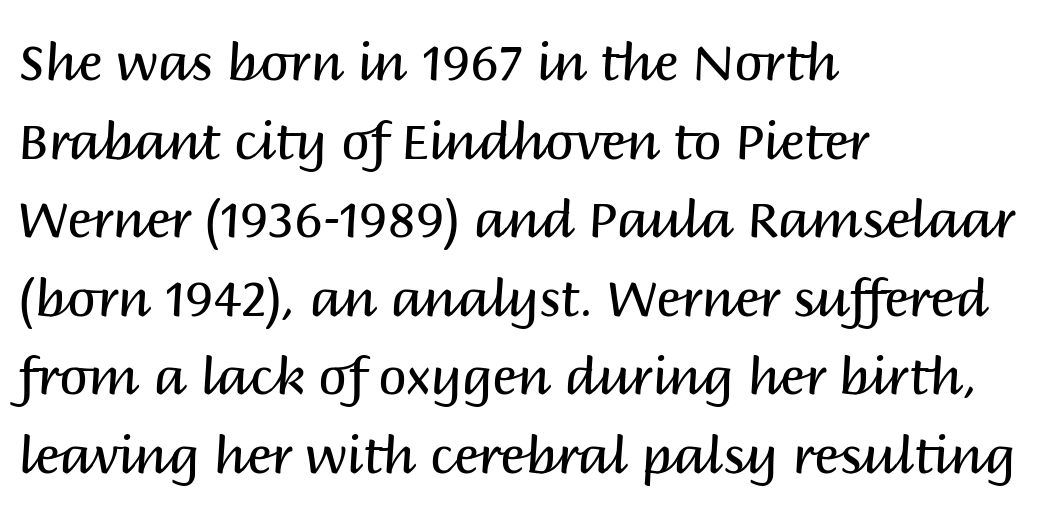
Q: Is the text bold? A: No.
Q: Is the text italic (slanted)? A: Yes.
Q: Is the typeface a serif or a sans-serif typeface? A: Sans-serif.
Q: Is the text underlined? A: No.
Q: How is the paragraph aligned? A: Left-aligned.
Q: Is the spacing between letters normal or unusually wide? A: Normal.
Q: Is the spacing between lines tight, normal or loose? A: Normal.
Q: Width (condensed, normal, or wide)? A: Normal.
Q: Stroke contrast? A: Medium.
Q: x-height? A: Large.
Q: Monospaced? A: No.
